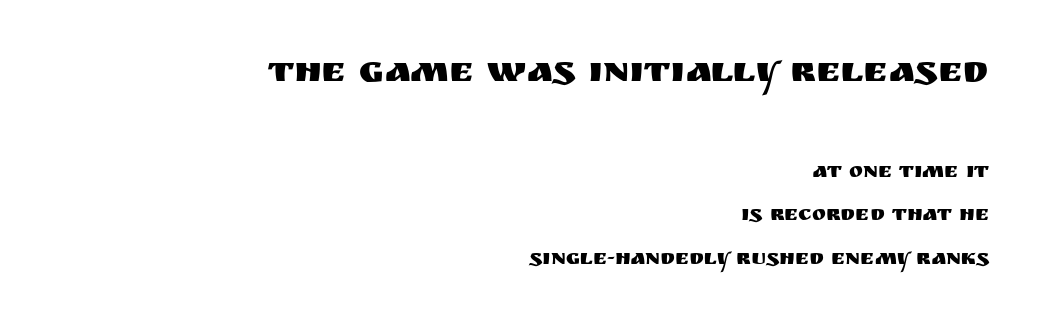
{"serif": "no", "italic": "no", "width": "normal", "stroke_contrast": "medium", "x_height": "large", "monospaced": "no", "underline": "no", "align": "right", "line_spacing": "loose", "line_spacing_ratio": 2.08, "letter_spacing": "normal", "letter_spacing_em": 0.0, "larger_block": "first", "size_ratio": 1.76, "glyph_px": 37}
